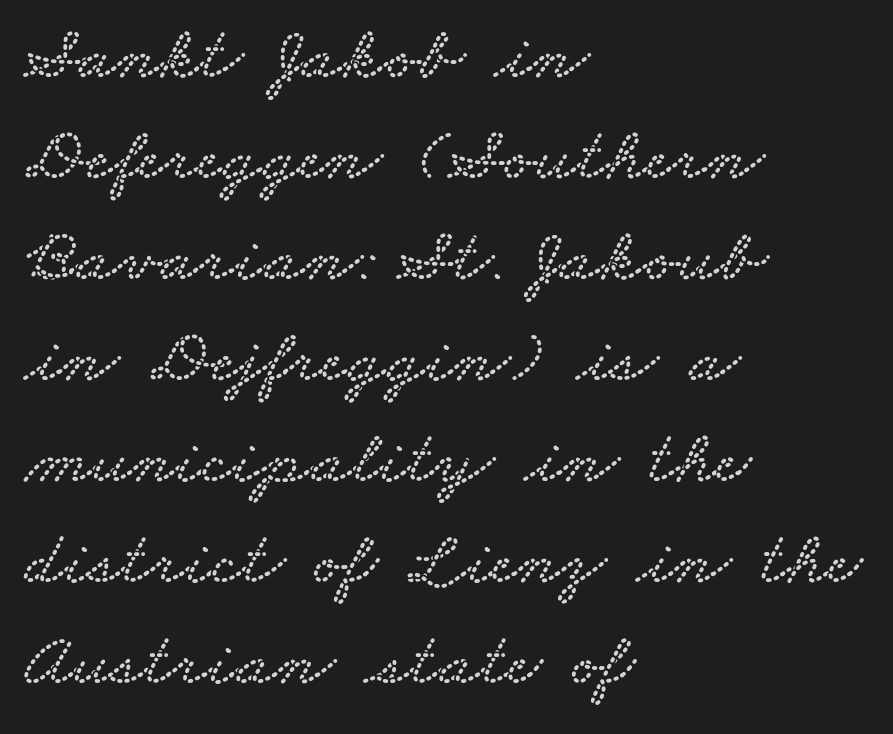
Q: Is the typeface a serif or a sans-serif typeface? A: Serif.
Q: Is the text underlined? A: No.
Q: How is the paragraph aligned? A: Left-aligned.
Q: Is the spacing between letters normal or unusually wide? A: Normal.
Q: Is the spacing between lines tight, normal or loose? A: Normal.
Q: Width (condensed, normal, or wide)? A: Wide.
Q: Stroke contrast? A: Low.
Q: x-height? A: Small.
Q: Monospaced? A: No.
